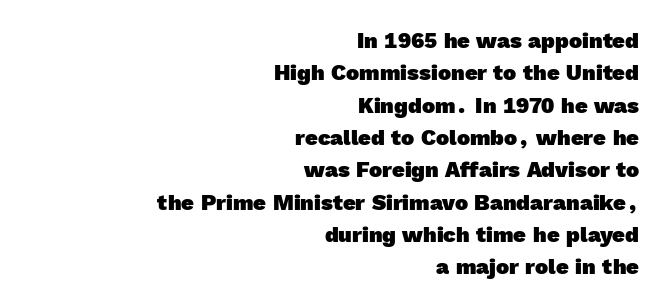
The designer left line spacing at the default. Tracking value appears to be zero — textbook default spacing. The foot of each line stays bare and open. If you drew a ruler down the right edge, every line would touch it. Each glyph is drawn with heavy, bold strokes.
